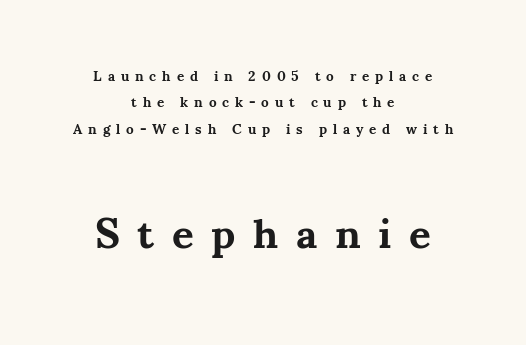
{"serif": "yes", "italic": "no", "bold": "yes", "weight": "bold", "width": "normal", "stroke_contrast": "medium", "x_height": "small", "monospaced": "no", "underline": "no", "align": "center", "line_spacing_ratio": 1.89, "letter_spacing": "wide", "letter_spacing_em": 0.42, "larger_block": "second", "size_ratio": 3.0, "glyph_px": 42}
